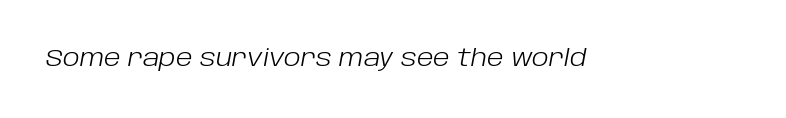
The image shows 24 px text type, italic (leaning right); set normal letter spacing, not underlined.
